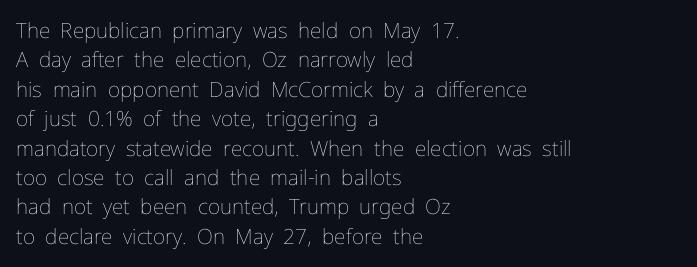
{"italic": "no", "bold": "no", "underline": "no", "align": "left", "line_spacing": "normal", "line_spacing_ratio": 1.4, "letter_spacing": "normal", "letter_spacing_em": 0.0, "glyph_px": 21}
